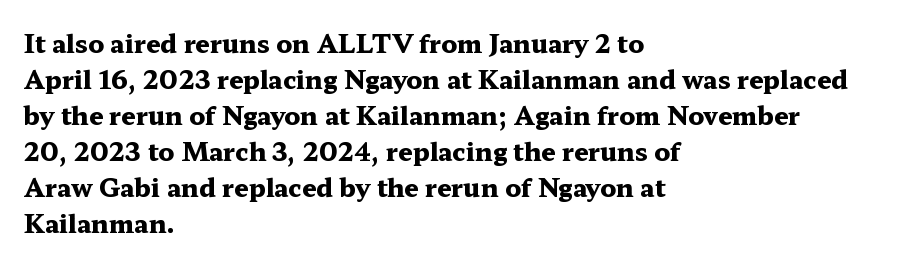
{"italic": "no", "bold": "yes", "underline": "no", "align": "left", "line_spacing": "normal", "line_spacing_ratio": 1.44, "letter_spacing": "normal", "letter_spacing_em": 0.0, "glyph_px": 25}
